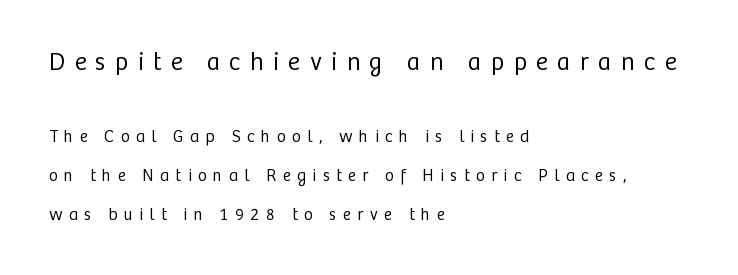
The image shows 25 px text type, upright; set left-aligned, loose line spacing (2.31x), unusually wide letter spacing (+0.38 em), not underlined; the first (top) block is 1.47x larger.
